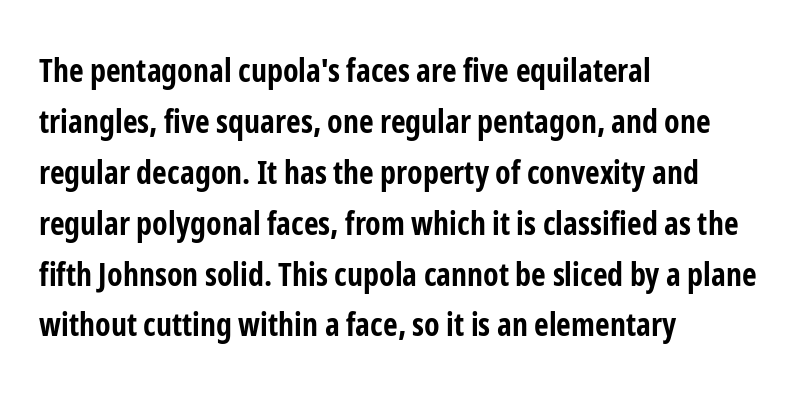
The gaps between neighbouring characters are ordinary and unremarkable. Its strokes are broad and dark, the hallmark of bold type. A typesetter would call this proportional, since set widths differ per character. The type sits square on the baseline with zero lean. This block has exactly the height ordinary leading produces.
